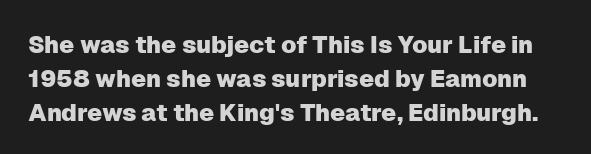
{"italic": "no", "underline": "no", "line_spacing": "normal", "line_spacing_ratio": 1.42, "letter_spacing": "normal", "letter_spacing_em": 0.0, "glyph_px": 24}
